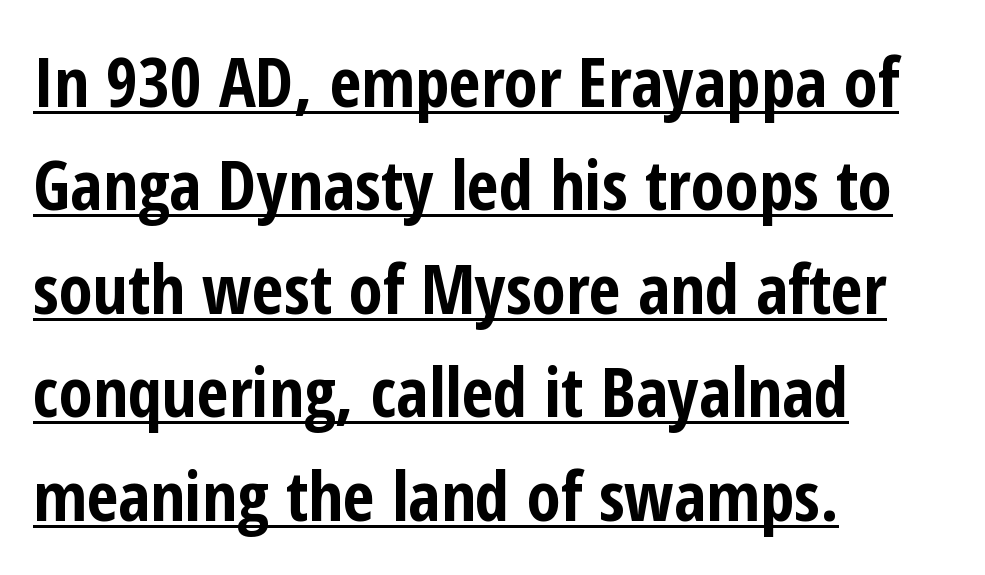
{"serif": "no", "italic": "no", "bold": "yes", "weight": "bold", "width": "condensed", "stroke_contrast": "low", "x_height": "medium", "monospaced": "no", "underline": "yes", "align": "left", "line_spacing": "normal", "line_spacing_ratio": 1.5, "letter_spacing": "normal", "letter_spacing_em": 0.0, "glyph_px": 69}
